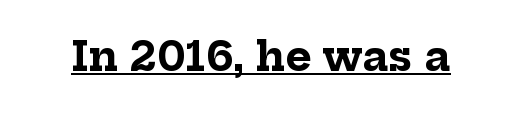
Q: Is the text bold? A: Yes.
Q: Is the text italic (slanted)? A: No, it is upright.
Q: Is the typeface a serif or a sans-serif typeface? A: Serif.
Q: Is the text underlined? A: Yes.
Q: Is the spacing between letters normal or unusually wide? A: Normal.
Q: Width (condensed, normal, or wide)? A: Normal.
Q: Stroke contrast? A: Low.
Q: x-height? A: Medium.
Q: Monospaced? A: No.
